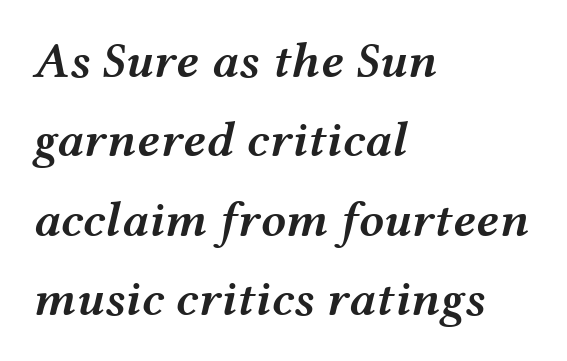
{"italic": "yes", "lean": "right", "slant_degrees": 12, "bold": "semi", "weight": "semibold", "width": "wide", "stroke_contrast": "medium", "x_height": "medium", "monospaced": "no", "underline": "no", "align": "left", "line_spacing": "normal", "line_spacing_ratio": 1.59, "letter_spacing": "normal", "letter_spacing_em": 0.0, "glyph_px": 50}
